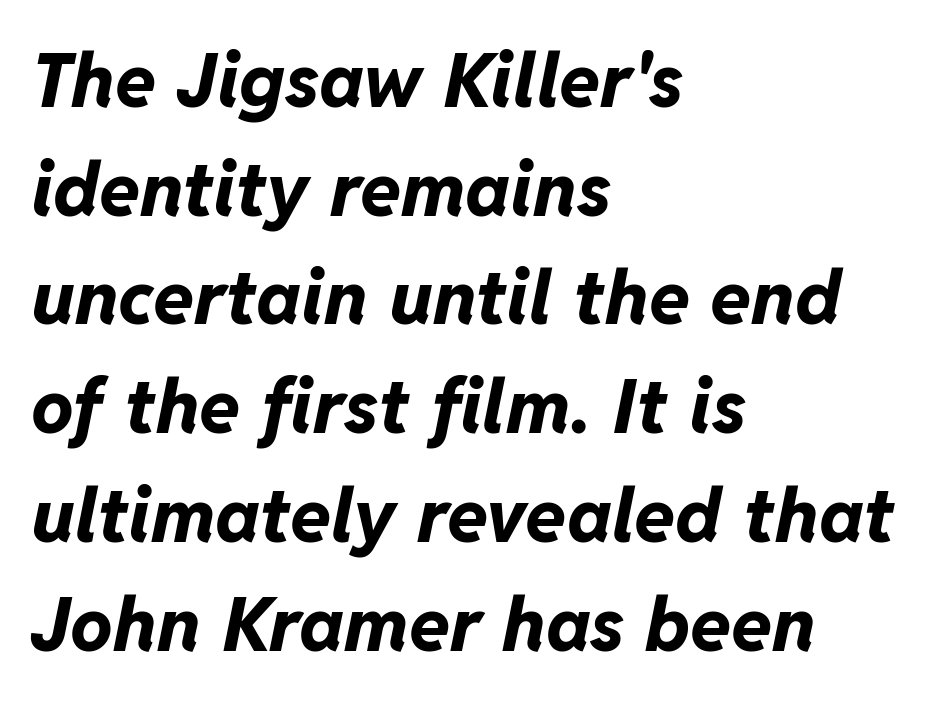
The image shows 75 px bold type, italic (leaning right); set left-aligned, normal line spacing (1.45x), normal letter spacing, not underlined; low stroke contrast and a medium x-height.
